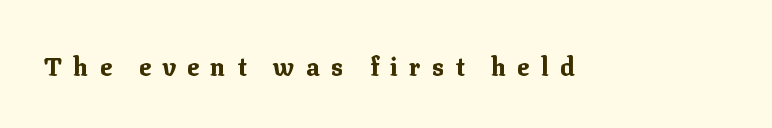
Students, note that the glyphs here are deliberately spaced far apart. A roman cut, with each character standing at attention. Any mark beneath the type? The region is blank. Emphasis by weight is at full strength: bold.
